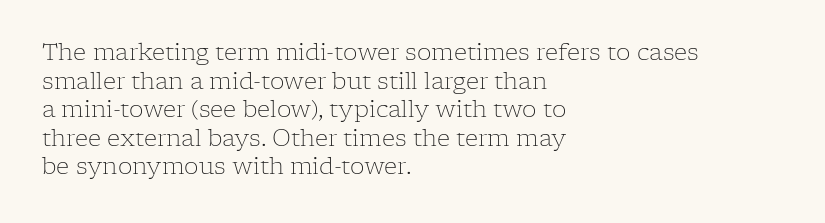
The image shows 23 px text type, upright; set left-aligned, line spacing 1.24x, normal letter spacing, not underlined.
